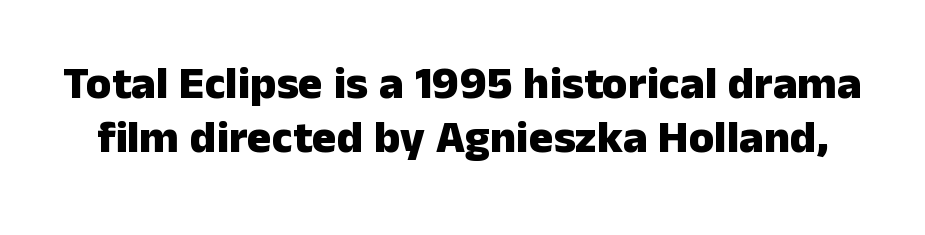
The image shows 46 px heavy sans-serif type, upright; set line spacing 1.18x, normal letter spacing, not underlined; low stroke contrast and a medium x-height.
